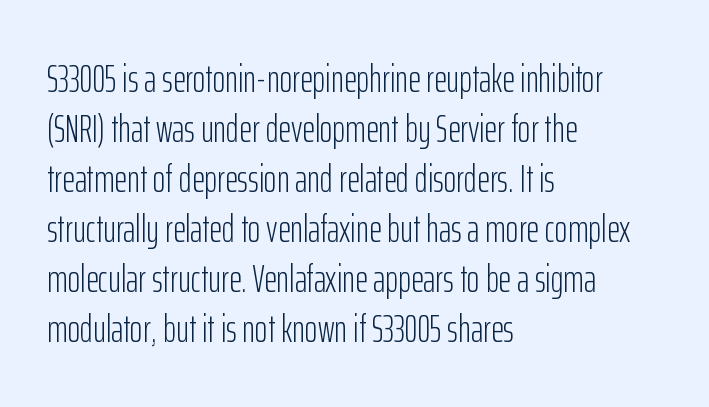
Q: Is the text bold? A: No.
Q: Is the text italic (slanted)? A: No, it is upright.
Q: Is the typeface a serif or a sans-serif typeface? A: Sans-serif.
Q: Is the text underlined? A: No.
Q: How is the paragraph aligned? A: Left-aligned.
Q: Is the spacing between letters normal or unusually wide? A: Normal.
Q: Is the spacing between lines tight, normal or loose? A: Normal.
Q: Width (condensed, normal, or wide)? A: Condensed.
Q: Stroke contrast? A: Low.
Q: x-height? A: Medium.
Q: Monospaced? A: No.
